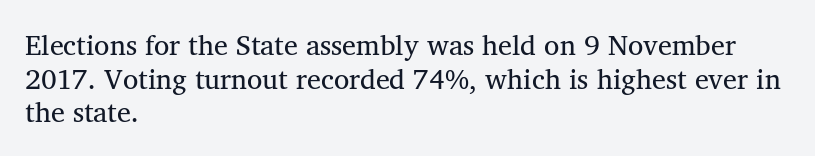
Descenders are the only things crossing below the line. Is this a fixed-width face? No — the glyphs have proportional, varying widths. The setting favours the left margin, as ordinary paragraphs usually do. The letters carry serifs — small finishing strokes at the ends of their stems. There is no visible air inserted between adjacent glyphs.
